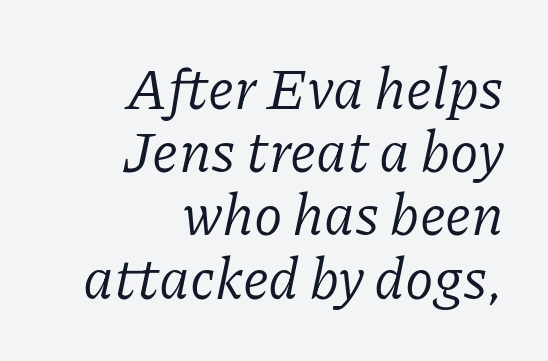
The image shows 58 px regular-weight serif type, italic (leaning right); set right-aligned, tight line spacing (1.09x), normal letter spacing, not underlined; low stroke contrast and a medium x-height.
